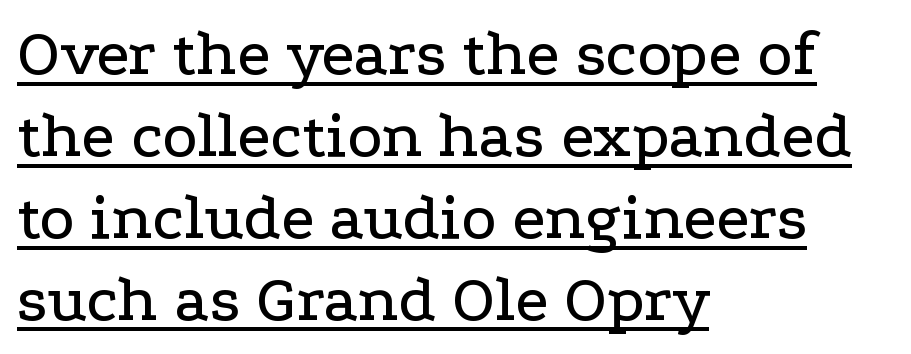
Ascenders rise straight up at ninety degrees. The typesetter has applied underlining to the passage shown. These lines keep a tight, regular rhythm from letter to letter. The glyphs in this specimen are seriffed. Looks like regular typesetting: each glyph gets only the width it needs.
